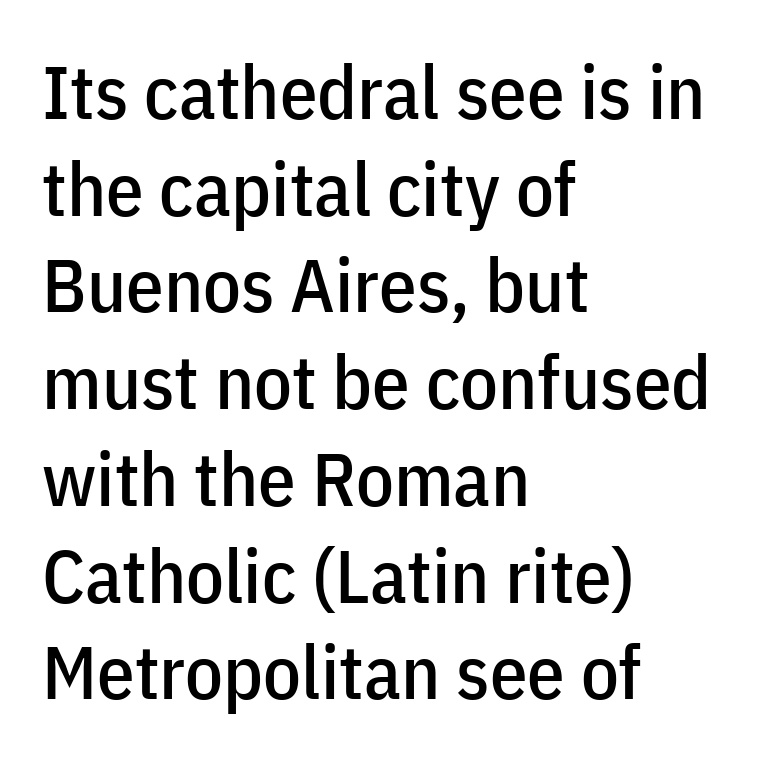
The image shows 75 px condensed sans-serif type, upright; set left-aligned, normal line spacing (1.29x), normal letter spacing, not underlined; low stroke contrast and a medium x-height.
